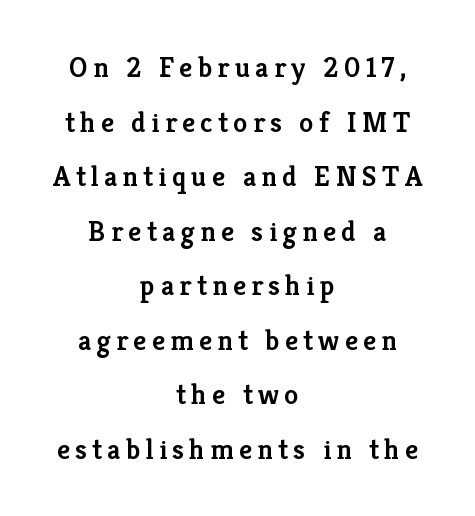
The face used here is proportionally spaced, like ordinary book or web type. The foot of each line stays bare and open. Stroke thickness is moderately raised; the sample reads as semibold. Small tapered or slab feet sit at the stroke ends, so this counts as serif.
